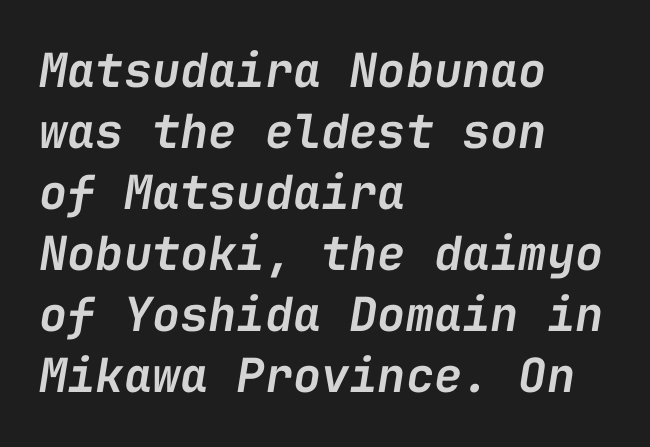
{"italic": "yes", "lean": "right", "slant_degrees": 9, "bold": "semi", "weight": "semibold", "width": "normal", "stroke_contrast": "low", "x_height": "medium", "monospaced": "yes", "underline": "no", "align": "left", "line_spacing": "normal", "line_spacing_ratio": 1.3, "letter_spacing": "normal", "letter_spacing_em": 0.0, "glyph_px": 47}
